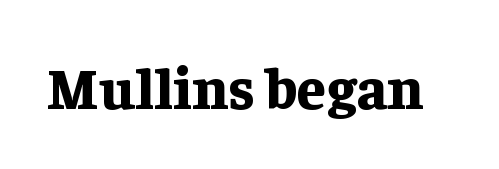
Q: Is the text bold? A: Yes.
Q: Is the text italic (slanted)? A: No, it is upright.
Q: Is the typeface a serif or a sans-serif typeface? A: Serif.
Q: Is the text underlined? A: No.
Q: Is the spacing between letters normal or unusually wide? A: Normal.
Q: Width (condensed, normal, or wide)? A: Normal.
Q: Stroke contrast? A: Low.
Q: x-height? A: Medium.
Q: Monospaced? A: No.
